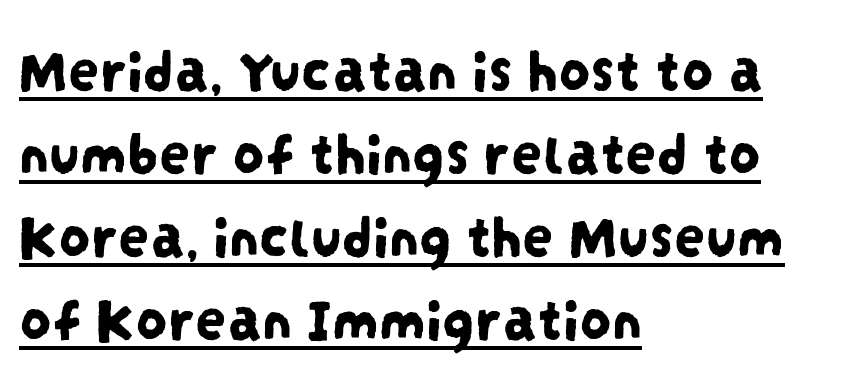
The image shows 62 px condensed sans-serif type; set left-aligned, normal line spacing (1.34x), normal letter spacing, underlined; low stroke contrast and a large x-height.
